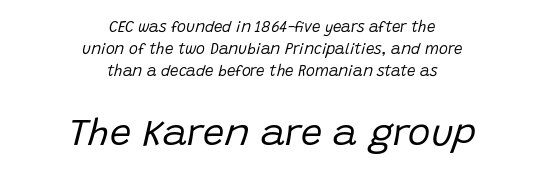
Q: Is the text bold? A: No.
Q: Is the text italic (slanted)? A: Yes, it leans right by about 15 degrees.
Q: Is the text underlined? A: No.
Q: How is the paragraph aligned? A: Centered.
Q: Is the spacing between letters normal or unusually wide? A: Normal.
Q: Is the spacing between lines tight, normal or loose? A: Normal.
Q: Which block of text is set in a larger size, the first (top) or the second (bottom)? A: The second (bottom) one.
Q: Width (condensed, normal, or wide)? A: Normal.
Q: Stroke contrast? A: Low.
Q: x-height? A: Large.
Q: Monospaced? A: No.
